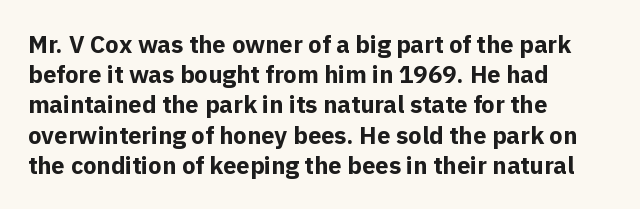
The image shows 24 px bold type, upright; set left-aligned, normal line spacing (1.26x), normal letter spacing, not underlined.
